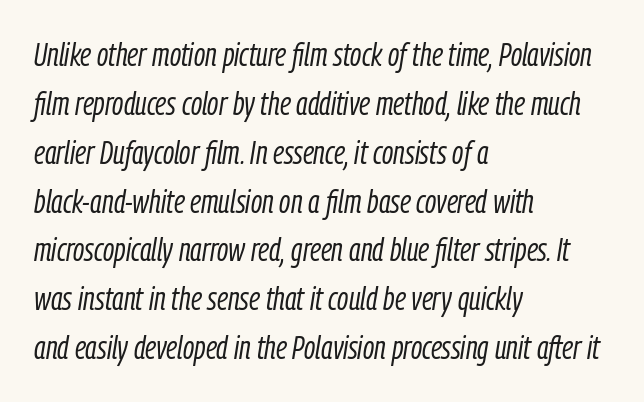
The image shows 33 px light, condensed type, italic (leaning right); set left-aligned, normal line spacing (1.48x), normal letter spacing, not underlined; low stroke contrast and a medium x-height.
